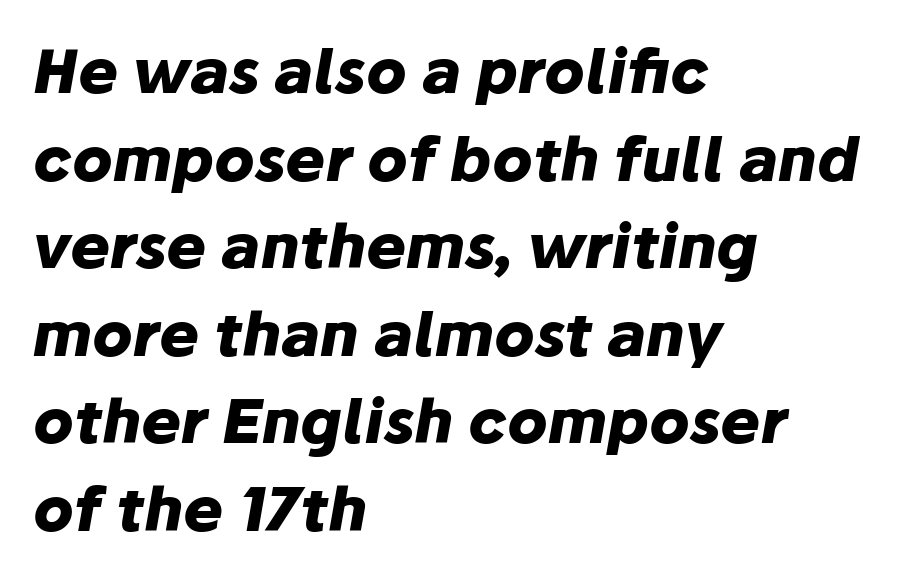
Nobody drew a line under any word here. Each letter keeps its own natural width here, so spacing adapts to shape. The designer left line spacing at the default. Is the type bold? Yes — the strokes are clearly thick and heavy. Look at the tracking — it's just the regular setting, nothing added.
